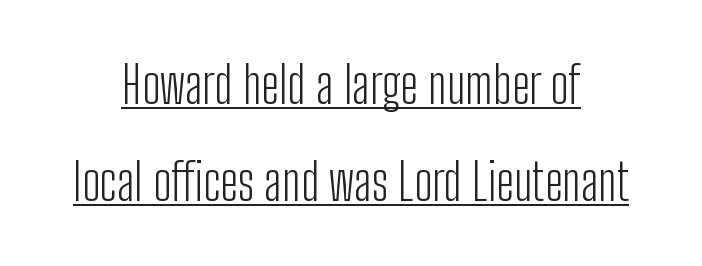
Q: Is the text bold? A: No.
Q: Is the text italic (slanted)? A: No, it is upright.
Q: Is the typeface a serif or a sans-serif typeface? A: Sans-serif.
Q: Is the text underlined? A: Yes.
Q: How is the paragraph aligned? A: Centered.
Q: Is the spacing between letters normal or unusually wide? A: Normal.
Q: Is the spacing between lines tight, normal or loose? A: Loose.
Q: Width (condensed, normal, or wide)? A: Condensed.
Q: Stroke contrast? A: Low.
Q: x-height? A: Medium.
Q: Monospaced? A: No.
